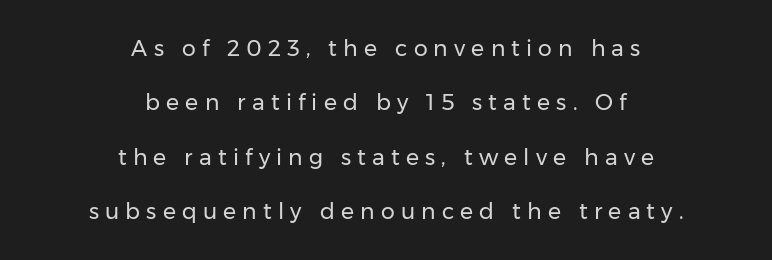
Descender tails drop into unmarked territory. Baseline-to-baseline distance is far greater than the letter height. Posture: vertical. The line texture is sparse and dotted thanks to wide tracking.
